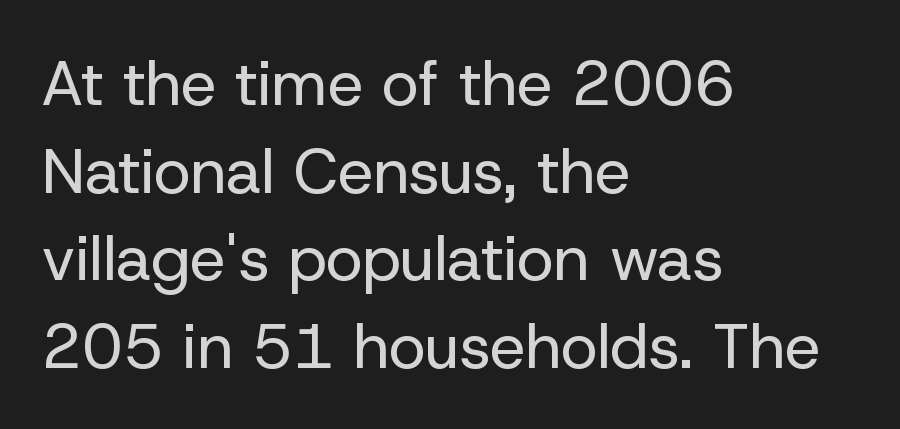
{"serif": "no", "italic": "no", "bold": "no", "weight": "regular", "width": "normal", "stroke_contrast": "low", "x_height": "medium", "monospaced": "no", "underline": "no", "align": "left", "line_spacing": "normal", "line_spacing_ratio": 1.39, "letter_spacing": "normal", "letter_spacing_em": 0.0, "glyph_px": 63}
